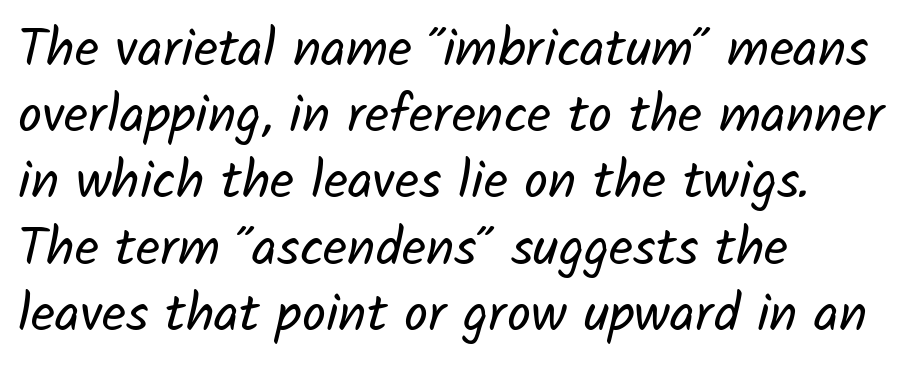
The image shows 53 px regular-weight sans-serif type; set left-aligned, normal line spacing (1.25x), normal letter spacing, not underlined; low stroke contrast and a medium x-height.
